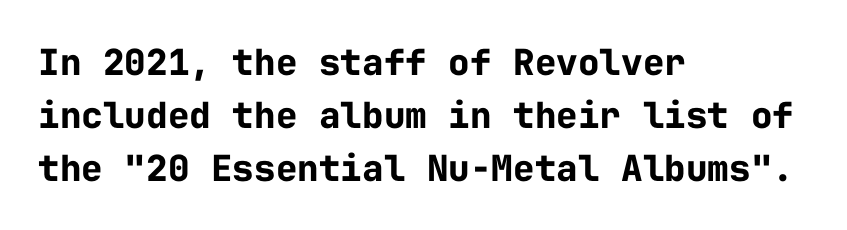
The image shows 36 px bold sans-serif type, upright, monospaced; set left-aligned, normal line spacing (1.47x), normal letter spacing, not underlined; low stroke contrast and a medium x-height.
